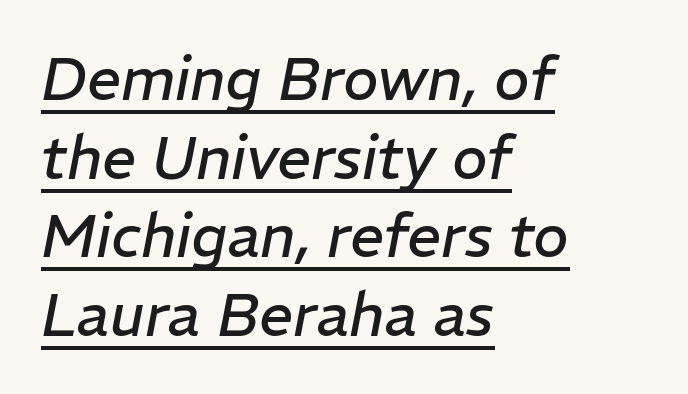
Q: Is the text bold? A: No.
Q: Is the text italic (slanted)? A: Yes, it leans right by about 11 degrees.
Q: Is the text underlined? A: Yes.
Q: How is the paragraph aligned? A: Left-aligned.
Q: Is the spacing between letters normal or unusually wide? A: Normal.
Q: Is the spacing between lines tight, normal or loose? A: Normal.
Q: Width (condensed, normal, or wide)? A: Normal.
Q: Stroke contrast? A: Low.
Q: x-height? A: Medium.
Q: Monospaced? A: No.
